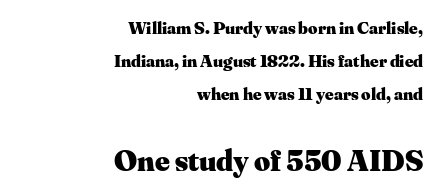
The image shows 31 px heavy serif type, upright; set right-aligned, line spacing 1.84x, normal letter spacing, not underlined; the second (bottom) block is 1.72x larger; medium stroke contrast and a small x-height.
